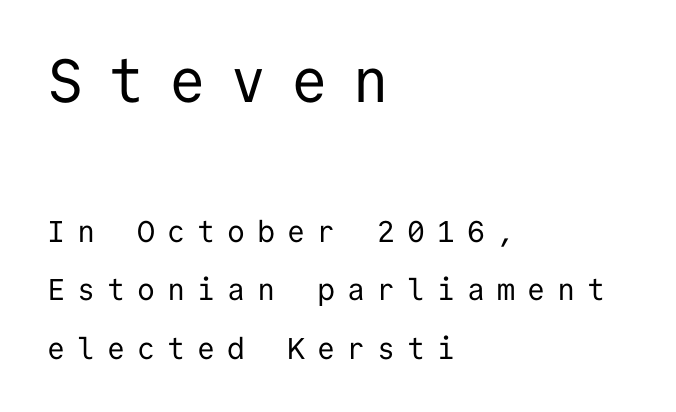
The passage shown is not bold in any degree. Every character here occupies the same horizontal width, giving the sample a typewriter-like rhythm. The string is rendered with underlining switched off. The type family on display is of the sans-serif kind. Each word looks stretched out because of the extra space between its letters. Typeset ragged right — the left edge is the straight one.
